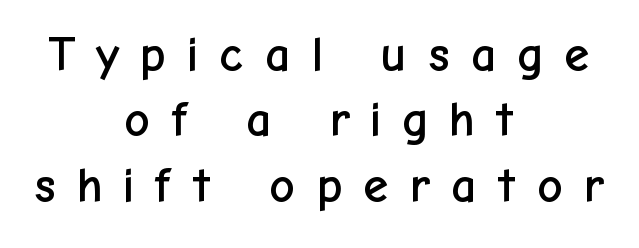
Q: Is the text italic (slanted)? A: No, it is upright.
Q: Is the typeface a serif or a sans-serif typeface? A: Sans-serif.
Q: Is the text underlined? A: No.
Q: How is the paragraph aligned? A: Centered.
Q: Is the spacing between letters normal or unusually wide? A: Unusually wide.
Q: Is the spacing between lines tight, normal or loose? A: Normal.
Q: Width (condensed, normal, or wide)? A: Normal.
Q: Stroke contrast? A: Low.
Q: x-height? A: Medium.
Q: Monospaced? A: No.
